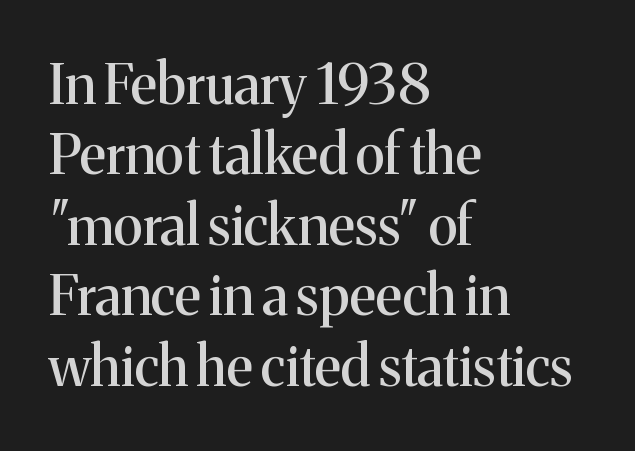
The image shows 55 px serif type, upright; set left-aligned, normal line spacing (1.28x), normal letter spacing, not underlined; medium stroke contrast and a medium x-height.
